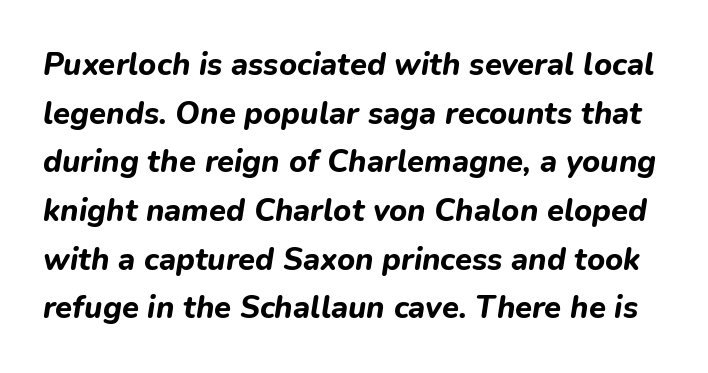
The typography opts for an oblique posture over an upright one. In terms of weight, the rendering is a true, heavy bold. Do the characters align in a grid? No, the font is proportional. Does the leading feel generous? No, just average. How are the letters spaced? Ordinarily, with no added tracking. Decoration check: the copy has no underline.
